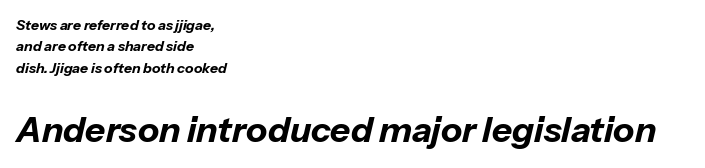
Q: Is the text bold? A: Yes.
Q: Is the text italic (slanted)? A: Yes, it leans right by about 13 degrees.
Q: Is the text underlined? A: No.
Q: How is the paragraph aligned? A: Left-aligned.
Q: Is the spacing between letters normal or unusually wide? A: Normal.
Q: Is the spacing between lines tight, normal or loose? A: Normal.
Q: Which block of text is set in a larger size, the first (top) or the second (bottom)? A: The second (bottom) one.
Q: Width (condensed, normal, or wide)? A: Normal.
Q: Stroke contrast? A: Low.
Q: x-height? A: Medium.
Q: Monospaced? A: No.
